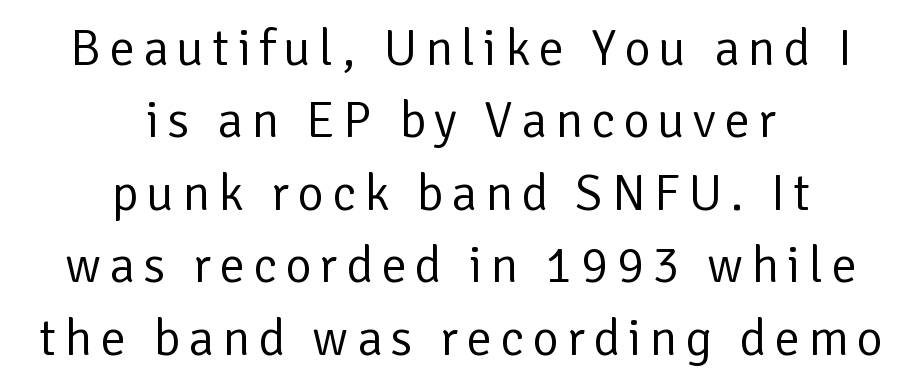
Q: Is the text bold? A: No.
Q: Is the text italic (slanted)? A: No, it is upright.
Q: Is the typeface a serif or a sans-serif typeface? A: Sans-serif.
Q: Is the text underlined? A: No.
Q: How is the paragraph aligned? A: Centered.
Q: Is the spacing between lines tight, normal or loose? A: Normal.
Q: Width (condensed, normal, or wide)? A: Normal.
Q: Stroke contrast? A: Low.
Q: x-height? A: Medium.
Q: Monospaced? A: No.
